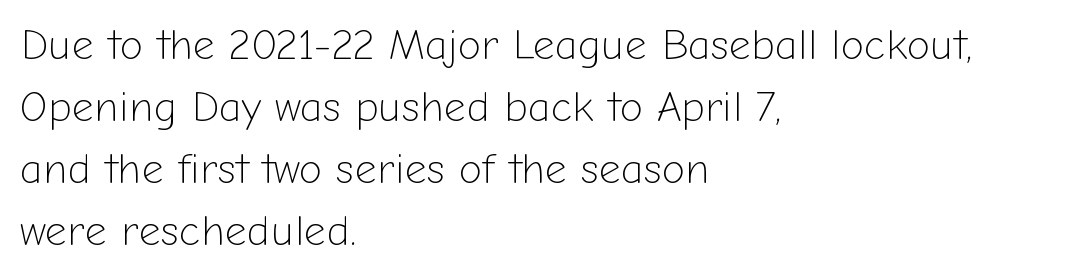
Q: Is the text bold? A: No.
Q: Is the text italic (slanted)? A: No, it is upright.
Q: Is the typeface a serif or a sans-serif typeface? A: Sans-serif.
Q: Is the text underlined? A: No.
Q: How is the paragraph aligned? A: Left-aligned.
Q: Is the spacing between letters normal or unusually wide? A: Normal.
Q: Is the spacing between lines tight, normal or loose? A: Normal.
Q: Width (condensed, normal, or wide)? A: Normal.
Q: Stroke contrast? A: Low.
Q: x-height? A: Medium.
Q: Monospaced? A: No.
